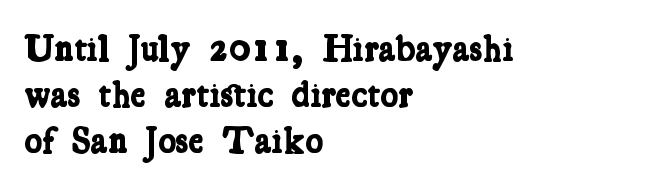
As a designer I'd log this as weight 700, bold. I'd call this a serif setting — the letters wear small feet. Is the letter spacing exaggerated? No — it looks like the ordinary default. Bare-footed words on every line. Think of a printed novel: that variable character pitch is what you see here. These lines are set flush left with a ragged right edge.
